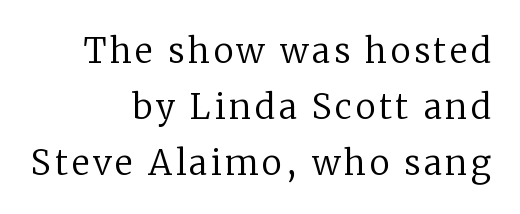
{"serif": "yes", "italic": "no", "bold": "no", "weight": "regular", "width": "normal", "stroke_contrast": "low", "x_height": "medium", "monospaced": "no", "underline": "no", "align": "right", "line_spacing": "normal", "line_spacing_ratio": 1.64, "glyph_px": 34}
